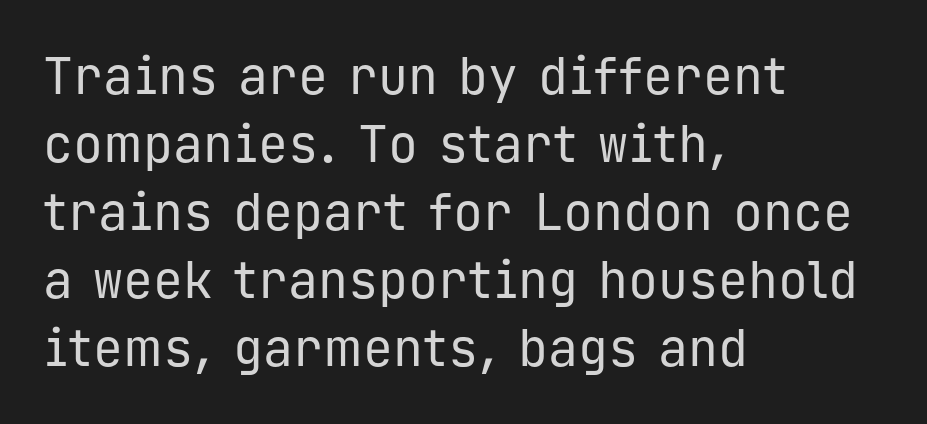
{"serif": "no", "italic": "no", "bold": "no", "weight": "regular", "width": "normal", "stroke_contrast": "low", "x_height": "medium", "monospaced": "yes", "underline": "no", "align": "left", "line_spacing": "normal", "line_spacing_ratio": 1.36, "letter_spacing": "normal", "letter_spacing_em": 0.0, "glyph_px": 50}
